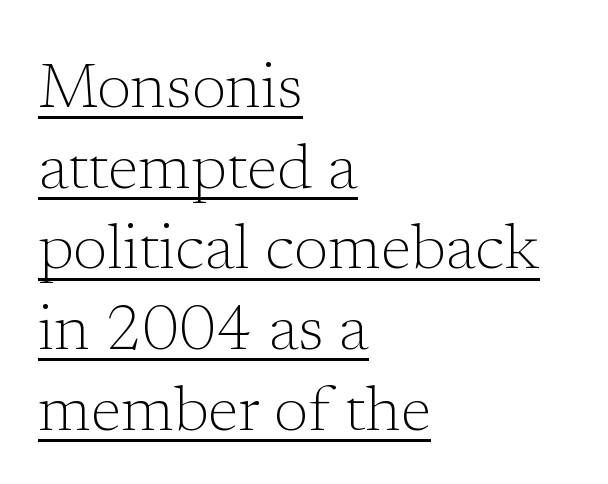
{"serif": "yes", "italic": "no", "bold": "no", "weight": "light", "width": "normal", "stroke_contrast": "low", "x_height": "medium", "monospaced": "no", "underline": "yes", "align": "left", "line_spacing": "normal", "line_spacing_ratio": 1.28, "letter_spacing": "normal", "letter_spacing_em": 0.0, "glyph_px": 63}
